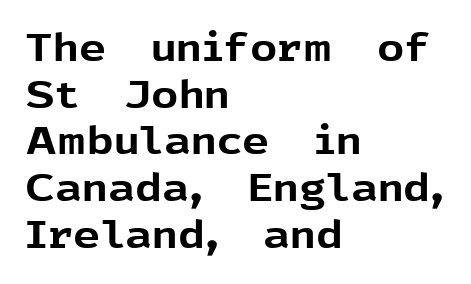
{"serif": "no", "italic": "no", "bold": "yes", "weight": "bold", "width": "normal", "x_height": "medium", "monospaced": "no", "underline": "no", "align": "left", "line_spacing_ratio": 1.23, "letter_spacing": "normal", "letter_spacing_em": 0.0, "glyph_px": 38}
